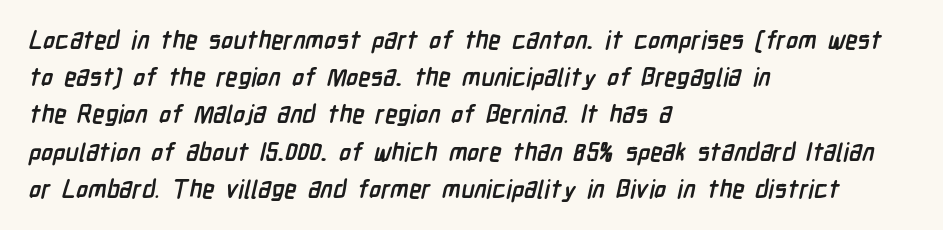
The image shows 25 px bold type; set left-aligned, normal line spacing (1.49x), normal letter spacing, not underlined.
